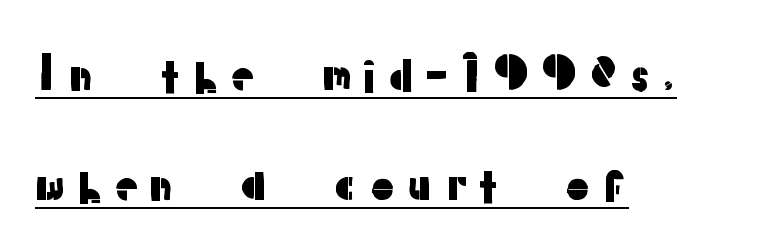
The image shows 46 px sans-serif type, upright; set left-aligned, loose line spacing (2.39x), underlined; low stroke contrast and a medium x-height.
